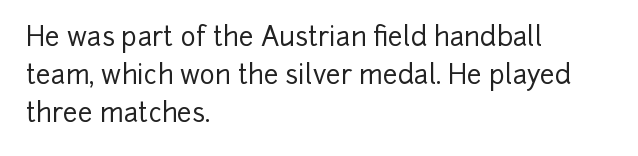
Glance below the letters and you will spot only blank space. Interline gaps are of average width in this sample. The type sits square on the baseline with zero lean. The text block is weighted toward the left margin, trailing off unevenly rightward. These lines keep a tight, regular rhythm from letter to letter.
